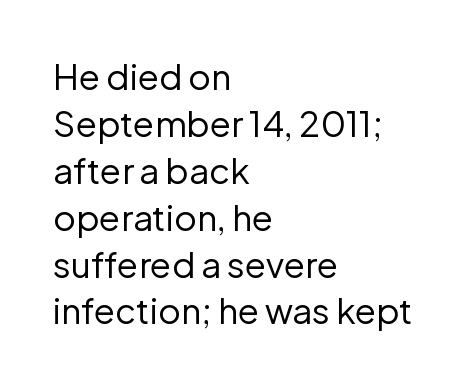
The image shows 35 px regular-weight sans-serif type, upright; set left-aligned, normal line spacing (1.34x), normal letter spacing, not underlined; low stroke contrast and a medium x-height.
